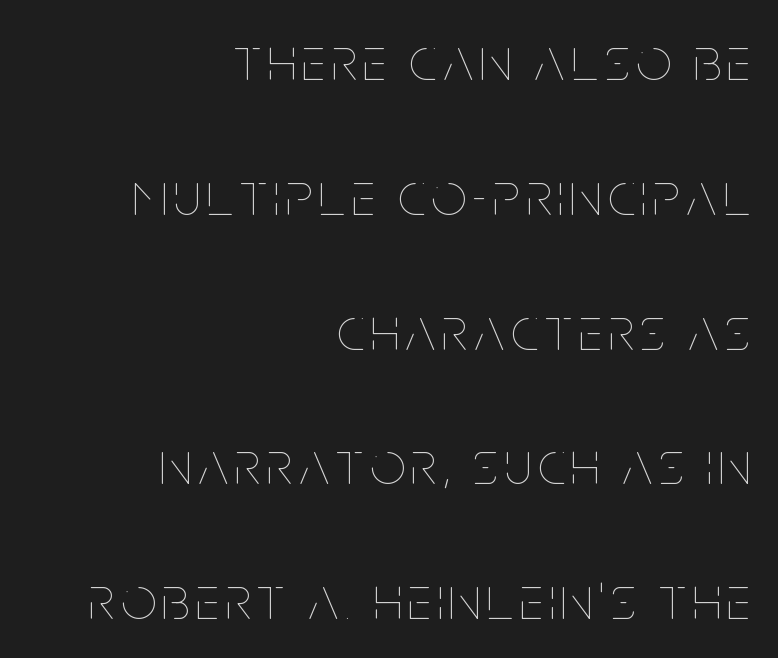
{"italic": "no", "bold": "no", "weight": "thin", "width": "condensed", "stroke_contrast": "low", "x_height": "large", "monospaced": "no", "underline": "no", "align": "right", "line_spacing": "loose", "line_spacing_ratio": 2.21, "glyph_px": 61}
